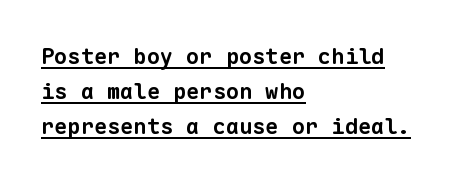
Q: Is the text bold? A: Yes.
Q: Is the text underlined? A: Yes.
Q: How is the paragraph aligned? A: Left-aligned.
Q: Is the spacing between letters normal or unusually wide? A: Normal.
Q: Is the spacing between lines tight, normal or loose? A: Normal.
